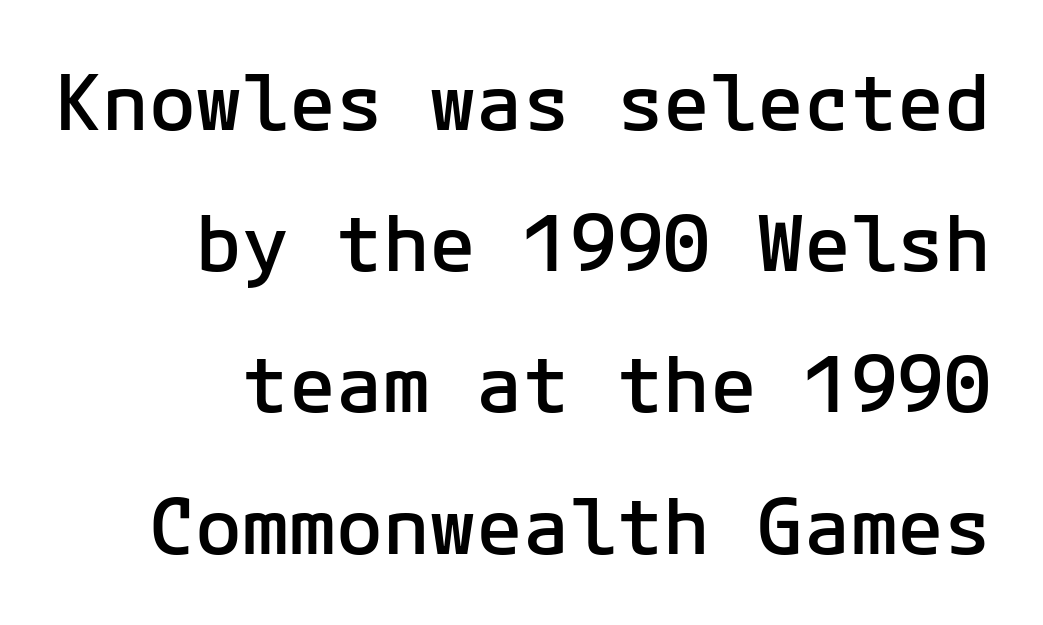
Default kerning and tracking; the words read as compact shapes. Each letter's strokes conclude bluntly, with no projecting serifs. Letters rest on an invisible, unmarked baseline. Notice how the stems are strictly vertical — no italics here. The text block is weighted toward the right margin, trailing off unevenly leftward. Spacing verdict: monospaced, one width for all characters.
